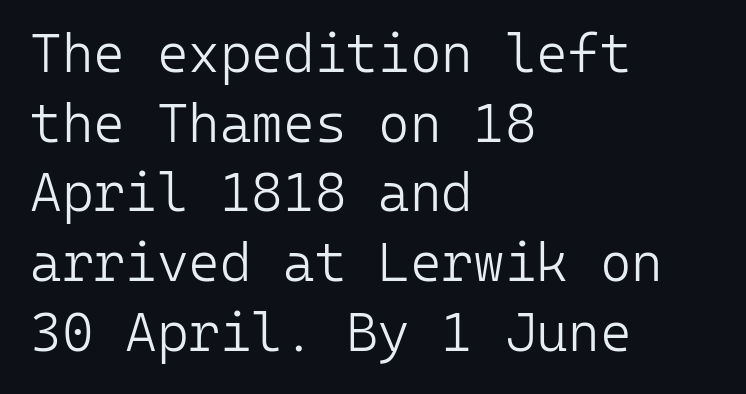
Q: Is the text bold? A: No.
Q: Is the text italic (slanted)? A: No, it is upright.
Q: Is the typeface a serif or a sans-serif typeface? A: Sans-serif.
Q: Is the text underlined? A: No.
Q: How is the paragraph aligned? A: Left-aligned.
Q: Is the spacing between letters normal or unusually wide? A: Normal.
Q: Is the spacing between lines tight, normal or loose? A: Normal.
Q: Width (condensed, normal, or wide)? A: Normal.
Q: Stroke contrast? A: Low.
Q: x-height? A: Medium.
Q: Monospaced? A: Yes.
